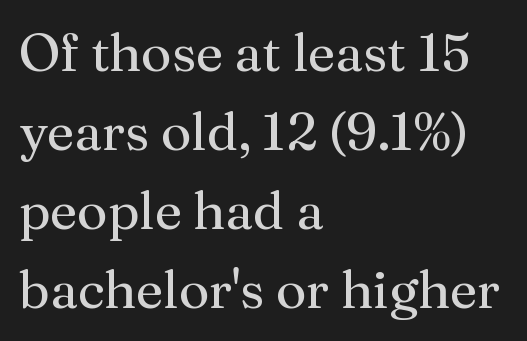
A normal amount of white space separates one row of letters from the next. The glyphs in this specimen are seriffed. Each word holds together tightly as a unit, with standard inter-letter gaps. Horizontal alignment here is leftward, the default for most running prose.
